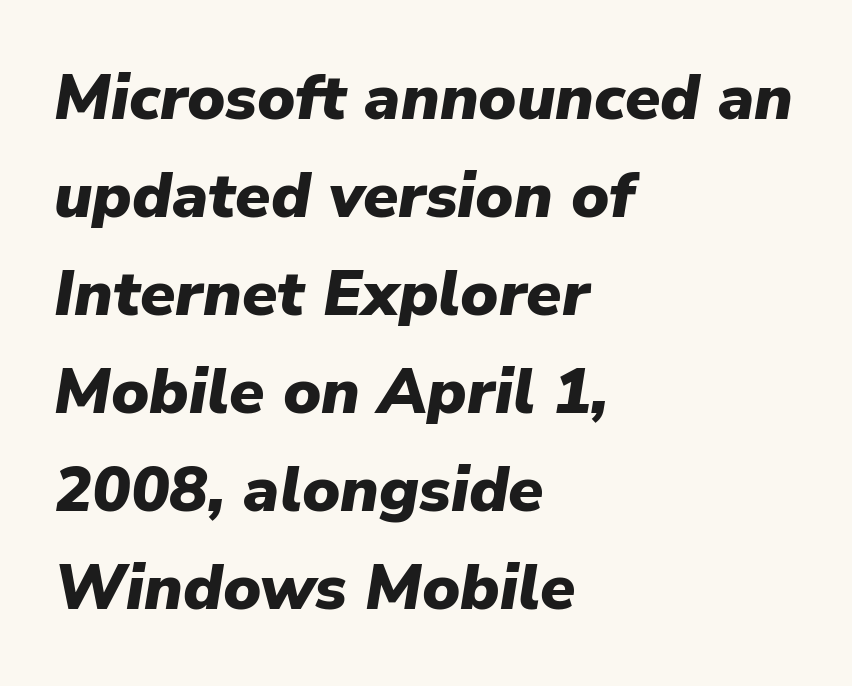
{"italic": "yes", "lean": "right", "slant_degrees": 9, "bold": "yes", "weight": "heavy", "width": "normal", "stroke_contrast": "low", "x_height": "medium", "monospaced": "no", "underline": "no", "align": "left", "line_spacing": "normal", "line_spacing_ratio": 1.53, "letter_spacing": "normal", "letter_spacing_em": 0.0, "glyph_px": 64}
